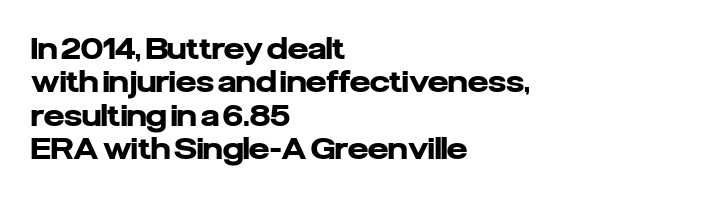
Q: Is the text bold? A: Yes.
Q: Is the text italic (slanted)? A: No, it is upright.
Q: Is the typeface a serif or a sans-serif typeface? A: Sans-serif.
Q: Is the text underlined? A: No.
Q: How is the paragraph aligned? A: Left-aligned.
Q: Is the spacing between letters normal or unusually wide? A: Normal.
Q: Is the spacing between lines tight, normal or loose? A: Tight.
Q: Width (condensed, normal, or wide)? A: Normal.
Q: Stroke contrast? A: Low.
Q: x-height? A: Medium.
Q: Monospaced? A: No.
